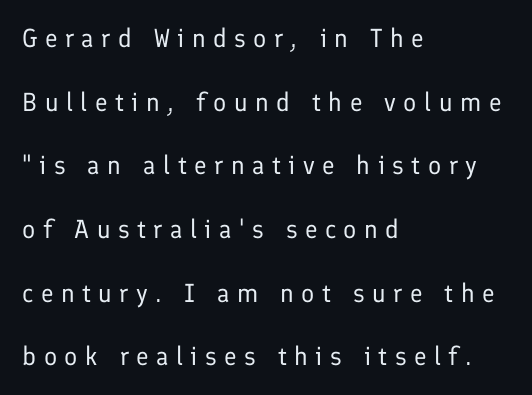
{"italic": "no", "bold": "no", "underline": "no", "align": "left", "line_spacing": "loose", "line_spacing_ratio": 2.45, "letter_spacing": "wide", "letter_spacing_em": 0.29, "glyph_px": 26}
